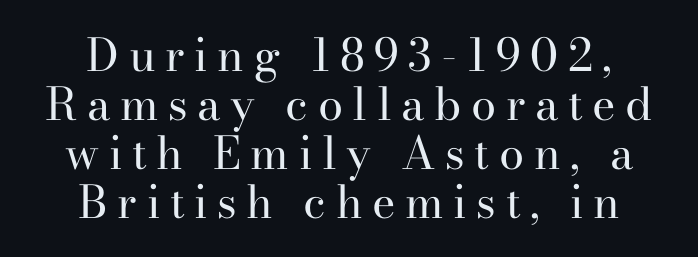
Bold? No — there's no thickening of the strokes. The designer went with a serif here, giving each stem small feet. It's the straight-up-and-down kind of type. Beneath every word, the page is bare. Tracking value appears strongly positive — letters spread wide.
